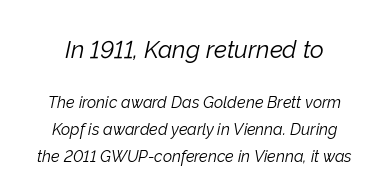
Q: Is the text bold? A: No.
Q: Is the text italic (slanted)? A: Yes, it leans right by about 12 degrees.
Q: Is the text underlined? A: No.
Q: Is the spacing between letters normal or unusually wide? A: Normal.
Q: Is the spacing between lines tight, normal or loose? A: Normal.
Q: Which block of text is set in a larger size, the first (top) or the second (bottom)? A: The first (top) one.
